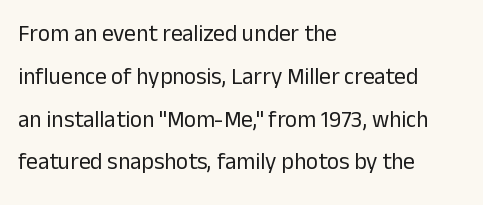
The image shows 23 px text type, upright; set left-aligned, line spacing 1.86x, normal letter spacing, not underlined.
